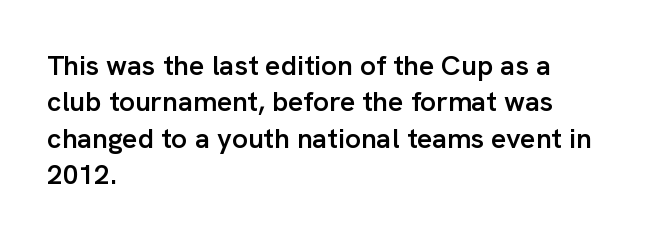
Q: Is the text bold? A: Semi-bold.
Q: Is the text italic (slanted)? A: No, it is upright.
Q: Is the typeface a serif or a sans-serif typeface? A: Sans-serif.
Q: Is the text underlined? A: No.
Q: How is the paragraph aligned? A: Left-aligned.
Q: Is the spacing between letters normal or unusually wide? A: Normal.
Q: Is the spacing between lines tight, normal or loose? A: Normal.
Q: Width (condensed, normal, or wide)? A: Normal.
Q: Stroke contrast? A: Low.
Q: x-height? A: Medium.
Q: Monospaced? A: No.
